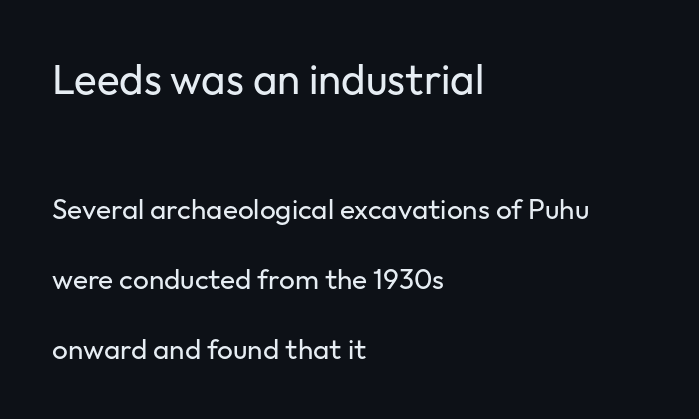
The image shows 42 px regular-weight sans-serif type, upright; set left-aligned, loose line spacing (2.5x), normal letter spacing, not underlined; the first (top) block is 1.5x larger; low stroke contrast and a medium x-height.
